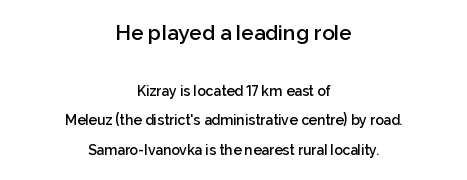
The image shows 21 px text type, upright; set centered, loose line spacing (2.13x), normal letter spacing, not underlined; the first (top) block is 1.5x larger.
